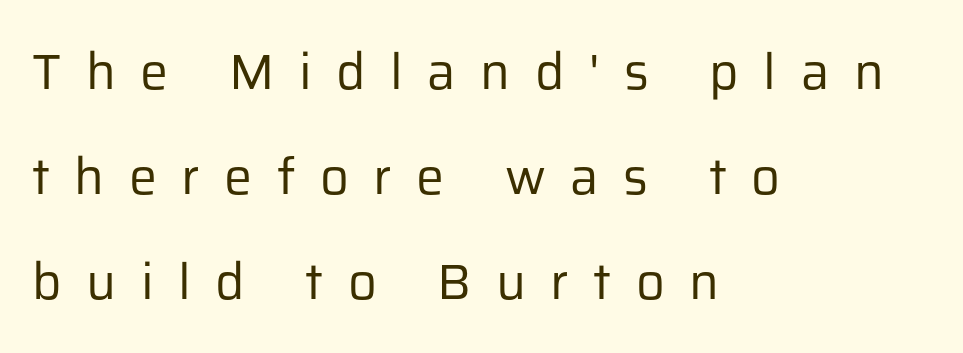
The letters advance in unequal steps, a hallmark of proportional type. If you drew a line through each stem, it would be perfectly vertical. Serifs: no, the terminals of the letterforms are clean. Loosely led — the rows are spread out. The letters are spread apart with noticeably loose tracking. Is the stroke heavy? The answer is a plain regular-or-lighter.
